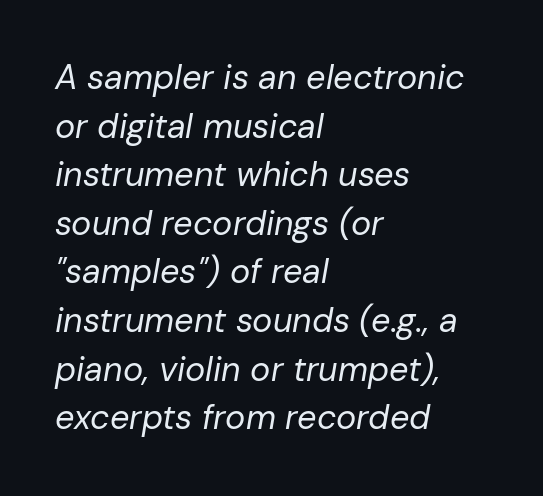
The image shows 34 px regular-weight type, italic (leaning right); set left-aligned, normal line spacing (1.43x), normal letter spacing, not underlined; low stroke contrast and a medium x-height.
